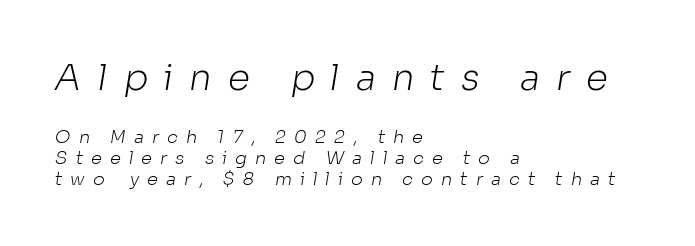
The image shows 36 px light sans-serif type; set left-aligned, tight line spacing (1.15x), unusually wide letter spacing (+0.44 em), not underlined; the first (top) block is 2.0x larger; low stroke contrast and a medium x-height.
